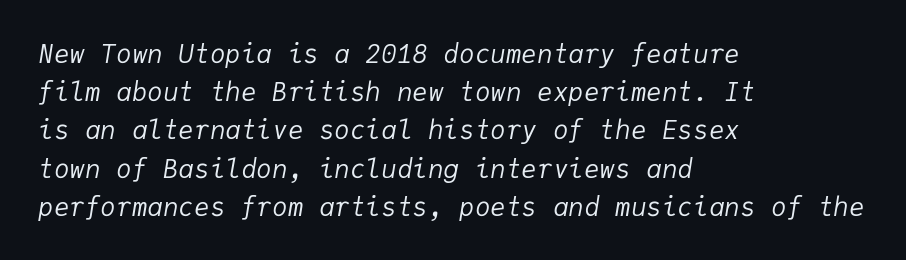
{"italic": "yes", "lean": "right", "slant_degrees": 9, "bold": "no", "underline": "no", "align": "left", "line_spacing": "normal", "line_spacing_ratio": 1.47, "letter_spacing": "normal", "letter_spacing_em": 0.0, "glyph_px": 26}
